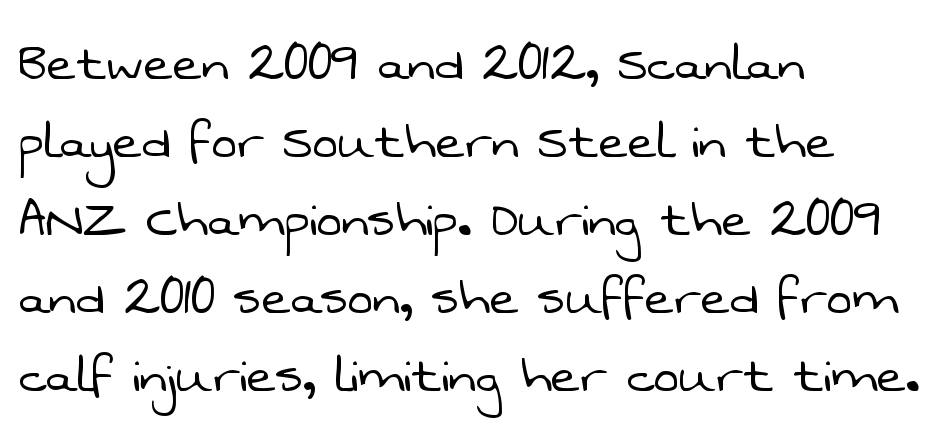
{"serif": "no", "bold": "no", "weight": "light", "width": "normal", "stroke_contrast": "low", "x_height": "medium", "monospaced": "no", "underline": "no", "align": "left", "line_spacing": "normal", "line_spacing_ratio": 1.28, "letter_spacing": "normal", "letter_spacing_em": 0.0, "glyph_px": 61}
